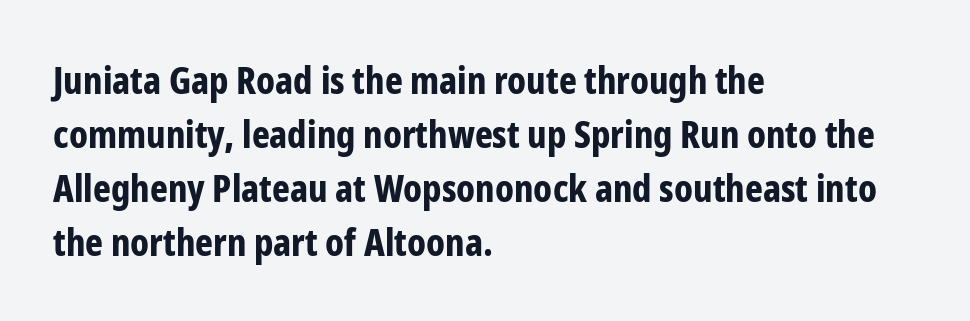
Heavy-handed strokes throughout: this text is bold. Nobody drew a line under any word here. Style check: upright. All the whitespace from short lines collects on the right. How would I describe the line gaps? Plain and ordinary.
